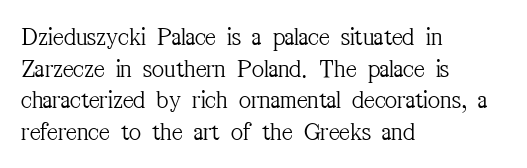
Nope, not italic — everything's standing straight. The font is comparable to plain body text, perhaps lighter. Inter-character spacing is left at the font's built-in metrics. The zone under the glyphs is completely vacant. These lines are set flush left with a ragged right edge.
